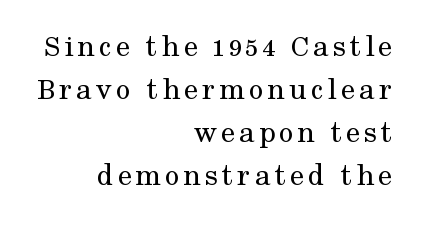
Q: Is the text bold? A: No.
Q: Is the text italic (slanted)? A: No, it is upright.
Q: Is the typeface a serif or a sans-serif typeface? A: Serif.
Q: Is the text underlined? A: No.
Q: How is the paragraph aligned? A: Right-aligned.
Q: Is the spacing between lines tight, normal or loose? A: Normal.
Q: Width (condensed, normal, or wide)? A: Normal.
Q: Stroke contrast? A: Medium.
Q: x-height? A: Medium.
Q: Monospaced? A: No.
